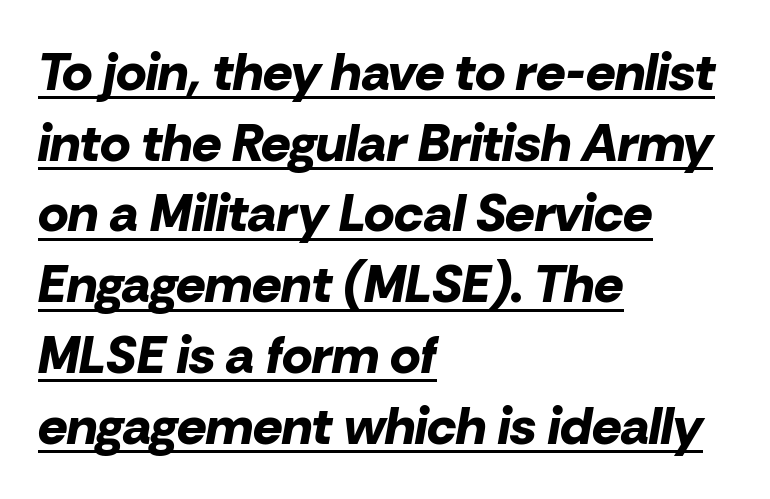
Q: Is the text bold? A: Yes.
Q: Is the text italic (slanted)? A: Yes, it leans right by about 10 degrees.
Q: Is the text underlined? A: Yes.
Q: How is the paragraph aligned? A: Left-aligned.
Q: Is the spacing between letters normal or unusually wide? A: Normal.
Q: Is the spacing between lines tight, normal or loose? A: Normal.
Q: Width (condensed, normal, or wide)? A: Normal.
Q: Stroke contrast? A: Low.
Q: x-height? A: Medium.
Q: Monospaced? A: No.
